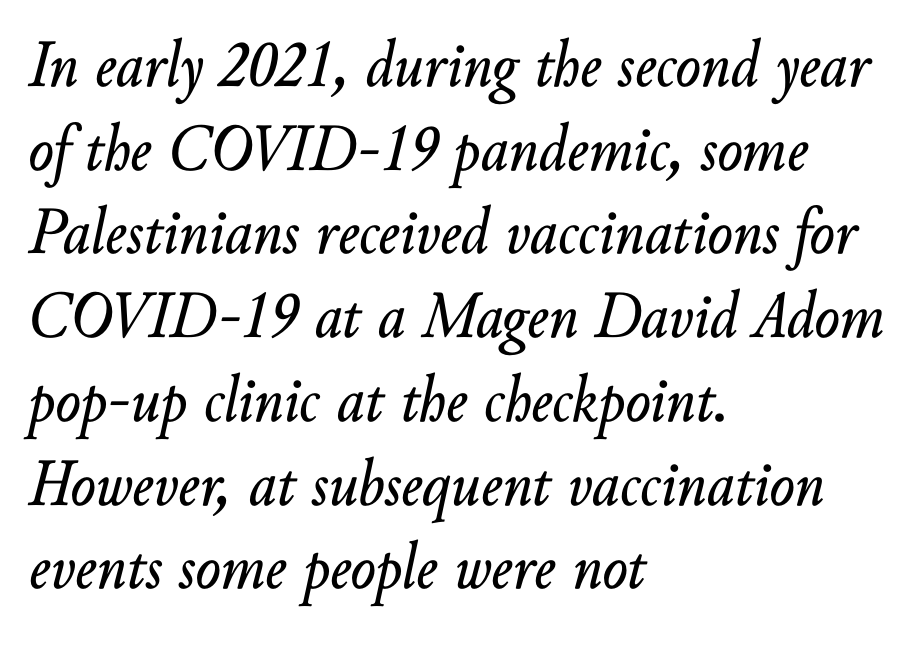
{"italic": "yes", "lean": "right", "slant_degrees": 10, "width": "normal", "stroke_contrast": "low", "x_height": "small", "monospaced": "no", "underline": "no", "align": "left", "line_spacing": "normal", "line_spacing_ratio": 1.25, "letter_spacing": "normal", "letter_spacing_em": 0.0, "glyph_px": 67}
